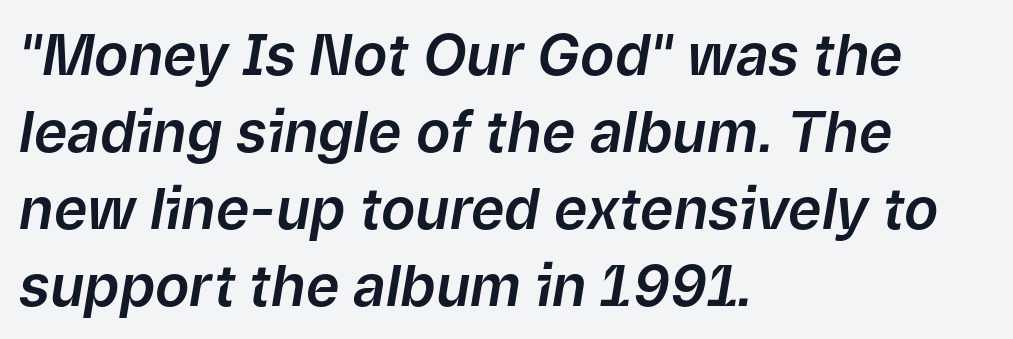
The image shows 57 px text type, italic (leaning right); set left-aligned, normal line spacing (1.35x), normal letter spacing, not underlined; low stroke contrast and a medium x-height.
